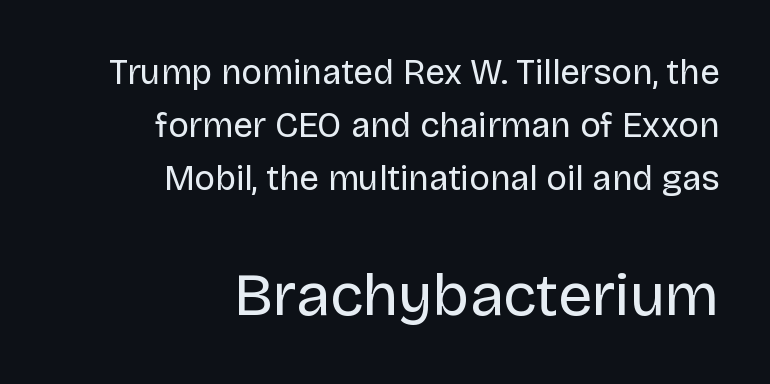
{"serif": "no", "italic": "no", "bold": "no", "weight": "regular", "width": "normal", "stroke_contrast": "low", "x_height": "large", "monospaced": "no", "underline": "no", "align": "right", "line_spacing": "normal", "line_spacing_ratio": 1.51, "letter_spacing": "normal", "letter_spacing_em": 0.0, "larger_block": "second", "size_ratio": 1.74, "glyph_px": 61}
